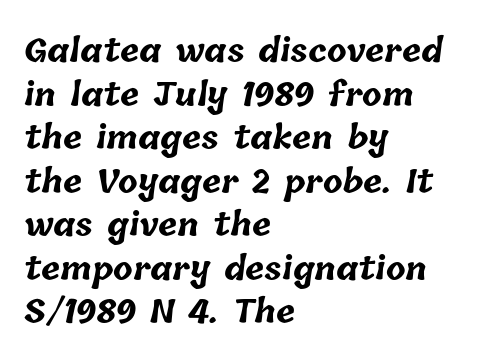
Q: Is the text bold? A: Yes.
Q: Is the text underlined? A: No.
Q: How is the paragraph aligned? A: Left-aligned.
Q: Is the spacing between letters normal or unusually wide? A: Normal.
Q: Is the spacing between lines tight, normal or loose? A: Normal.
Q: Width (condensed, normal, or wide)? A: Normal.
Q: Stroke contrast? A: Low.
Q: x-height? A: Medium.
Q: Monospaced? A: No.
